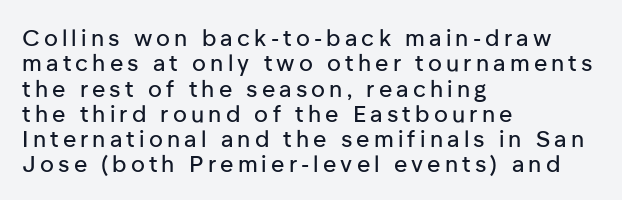
Q: Is the text italic (slanted)? A: No, it is upright.
Q: Is the text underlined? A: No.
Q: How is the paragraph aligned? A: Left-aligned.
Q: Is the spacing between lines tight, normal or loose? A: Tight.
